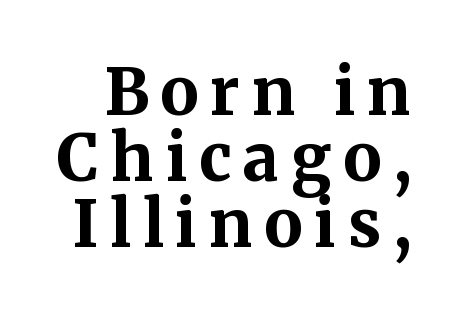
The image shows 64 px bold serif type, upright; set tight line spacing (1.03x), not underlined; medium stroke contrast and a medium x-height.
